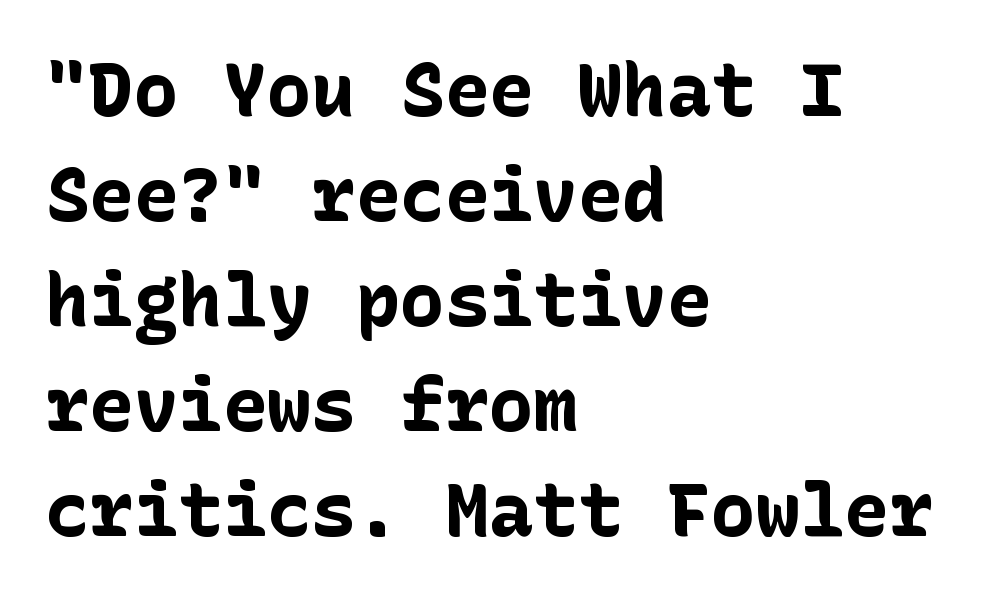
Characters follow at the spacing the type designer built in. If you drew a line through each stem, it would be perfectly vertical. Check the space under the baseline: it is left empty. Nope, no serifs anywhere on these letters. Thick stems and heavy bowls — unmistakably bold. Whoever set this chose a conventional vertical rhythm.
